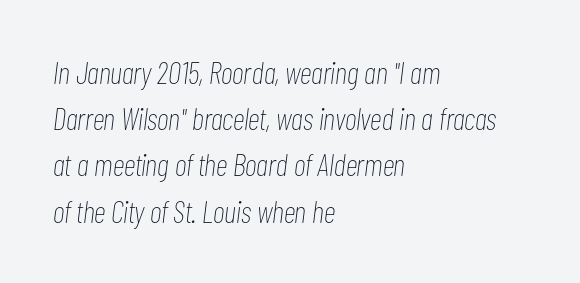
The image shows 31 px thin, condensed type, italic (leaning right); set left-aligned, normal line spacing (1.49x), normal letter spacing, not underlined; low stroke contrast and a medium x-height.
